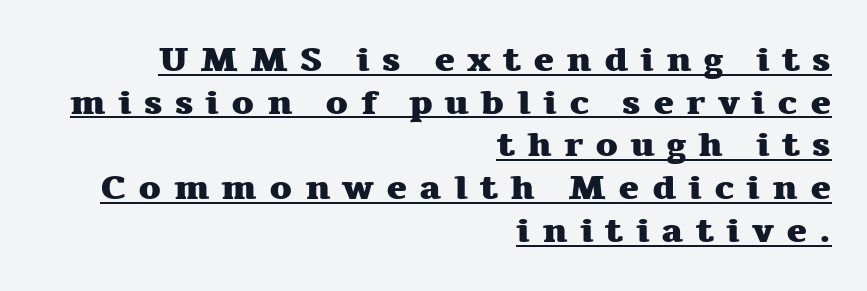
Q: Is the text bold? A: Yes.
Q: Is the text italic (slanted)? A: No, it is upright.
Q: Is the typeface a serif or a sans-serif typeface? A: Serif.
Q: Is the text underlined? A: Yes.
Q: How is the paragraph aligned? A: Right-aligned.
Q: Is the spacing between letters normal or unusually wide? A: Unusually wide.
Q: Width (condensed, normal, or wide)? A: Wide.
Q: Stroke contrast? A: Medium.
Q: x-height? A: Medium.
Q: Monospaced? A: No.
